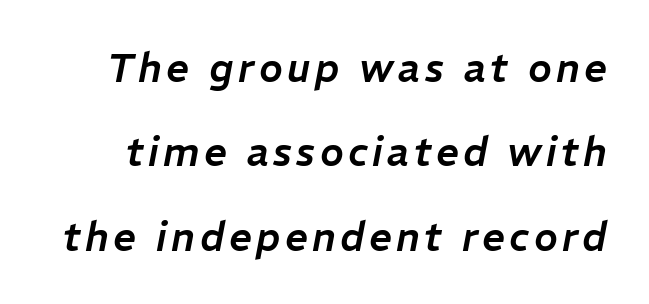
{"italic": "yes", "lean": "right", "slant_degrees": 11, "width": "normal", "stroke_contrast": "low", "x_height": "medium", "monospaced": "no", "underline": "no", "line_spacing": "loose", "line_spacing_ratio": 2.11, "glyph_px": 40}
